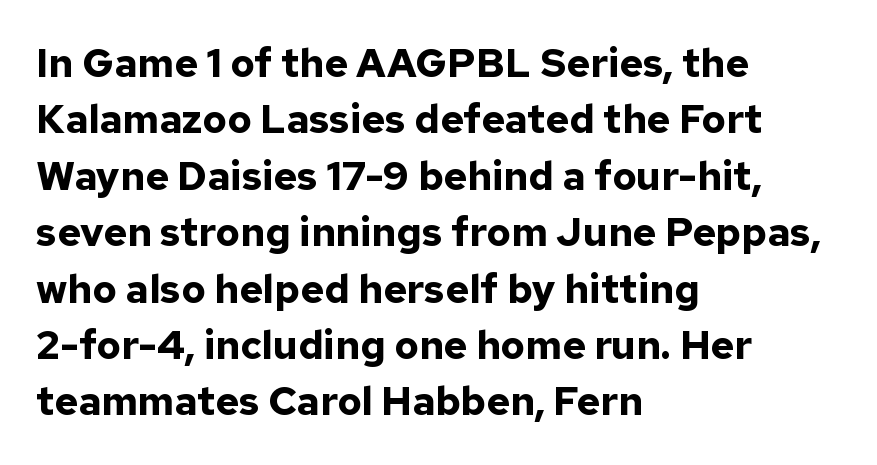
Q: Is the text bold? A: Yes.
Q: Is the text italic (slanted)? A: No, it is upright.
Q: Is the typeface a serif or a sans-serif typeface? A: Sans-serif.
Q: Is the text underlined? A: No.
Q: How is the paragraph aligned? A: Left-aligned.
Q: Is the spacing between letters normal or unusually wide? A: Normal.
Q: Is the spacing between lines tight, normal or loose? A: Normal.
Q: Width (condensed, normal, or wide)? A: Normal.
Q: Stroke contrast? A: Low.
Q: x-height? A: Medium.
Q: Monospaced? A: No.
